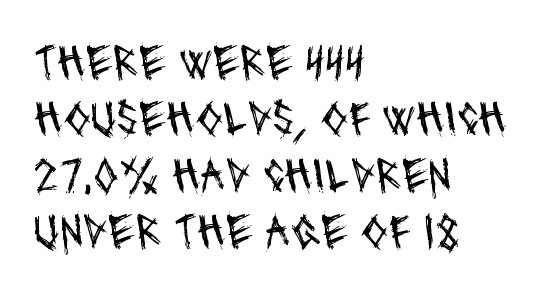
Q: Is the text bold? A: No.
Q: Is the typeface a serif or a sans-serif typeface? A: Sans-serif.
Q: Is the text underlined? A: No.
Q: How is the paragraph aligned? A: Left-aligned.
Q: Is the spacing between letters normal or unusually wide? A: Normal.
Q: Is the spacing between lines tight, normal or loose? A: Tight.
Q: Width (condensed, normal, or wide)? A: Condensed.
Q: Stroke contrast? A: Medium.
Q: x-height? A: Large.
Q: Monospaced? A: No.
